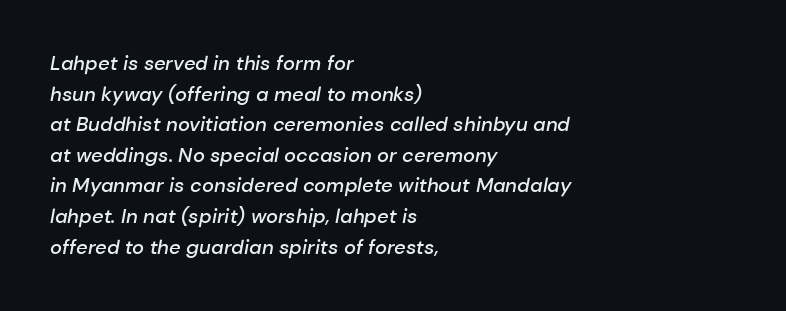
This sample uses an oblique cut, with every glyph tilted off the vertical. How are the letters spaced? Ordinarily, with no added tracking. Just letters on the line, the space beneath them empty. Baseline-to-baseline distance is the conventional proportion of letter height. The glyphs have the mass of a demibold cut, below bold. Alignment: flush left.
